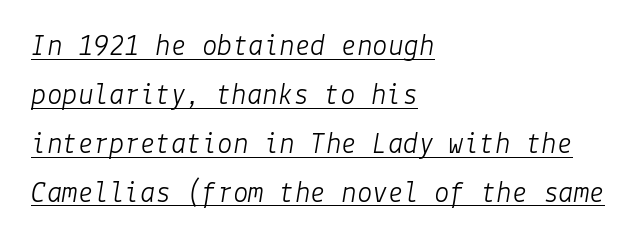
Q: Is the text bold? A: No.
Q: Is the text italic (slanted)? A: Yes, it leans right by about 9 degrees.
Q: Is the text underlined? A: Yes.
Q: How is the paragraph aligned? A: Left-aligned.
Q: Is the spacing between letters normal or unusually wide? A: Normal.
Q: Is the spacing between lines tight, normal or loose? A: Normal.
Q: Width (condensed, normal, or wide)? A: Normal.
Q: Stroke contrast? A: Low.
Q: x-height? A: Medium.
